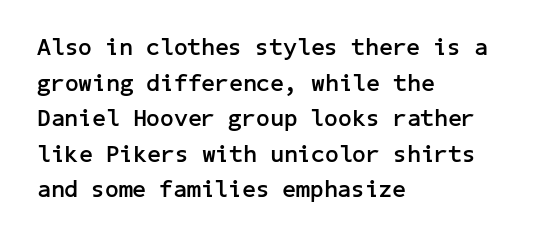
Q: Is the text bold? A: Yes.
Q: Is the text italic (slanted)? A: No, it is upright.
Q: Is the text underlined? A: No.
Q: How is the paragraph aligned? A: Left-aligned.
Q: Is the spacing between letters normal or unusually wide? A: Normal.
Q: Is the spacing between lines tight, normal or loose? A: Normal.
